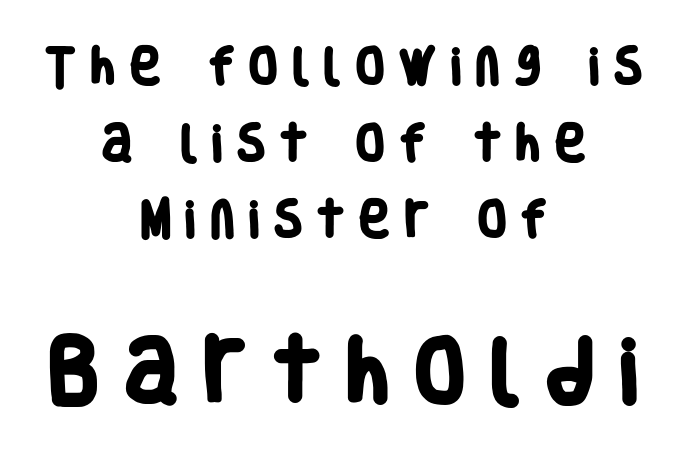
Compared with typical body copy, the letter spacing here is much looser. The designer went with a sans here, leaving each stem footless. The emphasis by scale lands on block number two, below. Casual observation: everything's sitting right in the middle. I'd describe the lettering as bold — thick and assertive. Think of a printed novel: that variable character pitch is what you see here.
